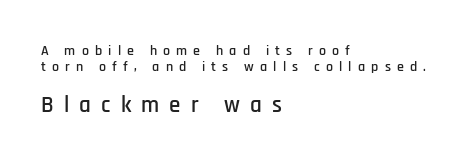
You could barely slide anything between these rows. Rendered with straight, roman letterforms. In terms of letterspacing, this is a distinctly airy, spread setting. The words here are not underlined. The typesetter chose a ragged-right arrangement here.
